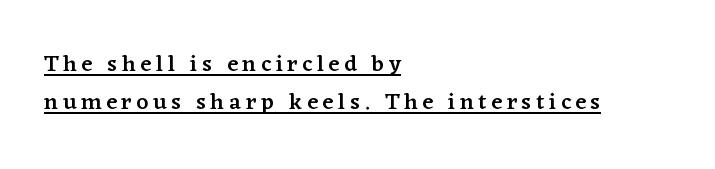
{"italic": "no", "bold": "semi", "underline": "yes", "align": "left", "line_spacing": "normal", "line_spacing_ratio": 1.66, "letter_spacing": "wide", "letter_spacing_em": 0.2, "glyph_px": 23}
